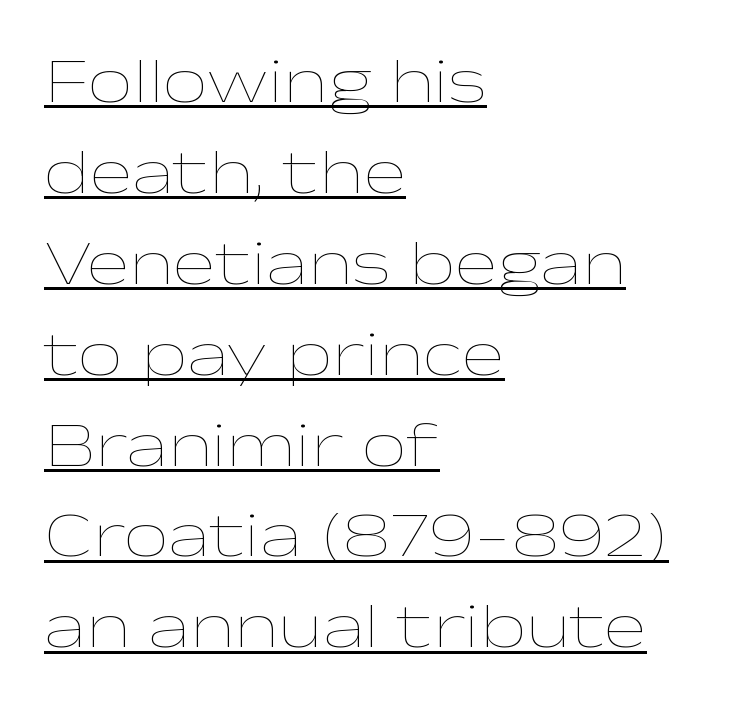
{"italic": "no", "bold": "no", "weight": "thin", "width": "wide", "stroke_contrast": "low", "x_height": "medium", "monospaced": "no", "underline": "yes", "align": "left", "line_spacing": "normal", "line_spacing_ratio": 1.42, "letter_spacing": "normal", "letter_spacing_em": 0.0, "glyph_px": 64}
